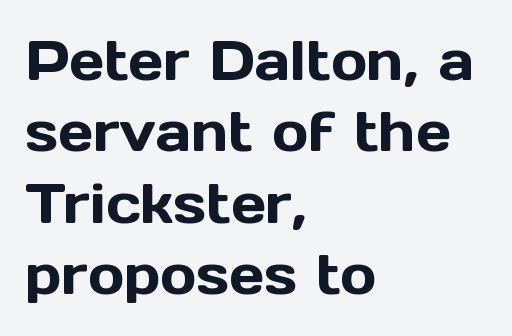
Q: Is the text italic (slanted)? A: No, it is upright.
Q: Is the typeface a serif or a sans-serif typeface? A: Sans-serif.
Q: Is the text underlined? A: No.
Q: How is the paragraph aligned? A: Left-aligned.
Q: Is the spacing between letters normal or unusually wide? A: Normal.
Q: Is the spacing between lines tight, normal or loose? A: Normal.
Q: Width (condensed, normal, or wide)? A: Normal.
Q: x-height? A: Medium.
Q: Monospaced? A: No.
